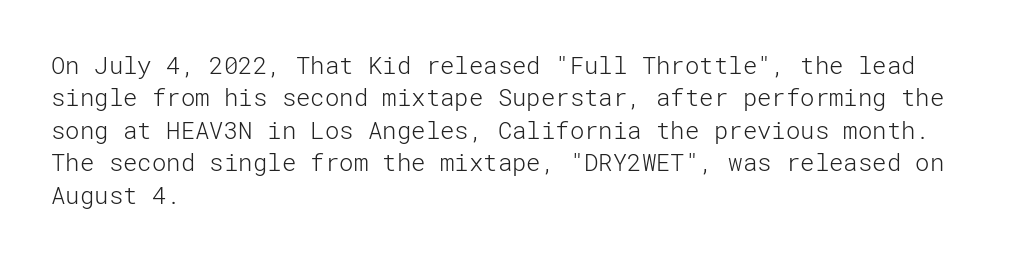
The typesetter chose a ragged-right arrangement here. In terms of letterspacing, this is plain default setting. Descenders hang freely into open space. A typesetter would call this leading conventional body-copy spacing. Stems and bowls with no extra thickness — not bold.
